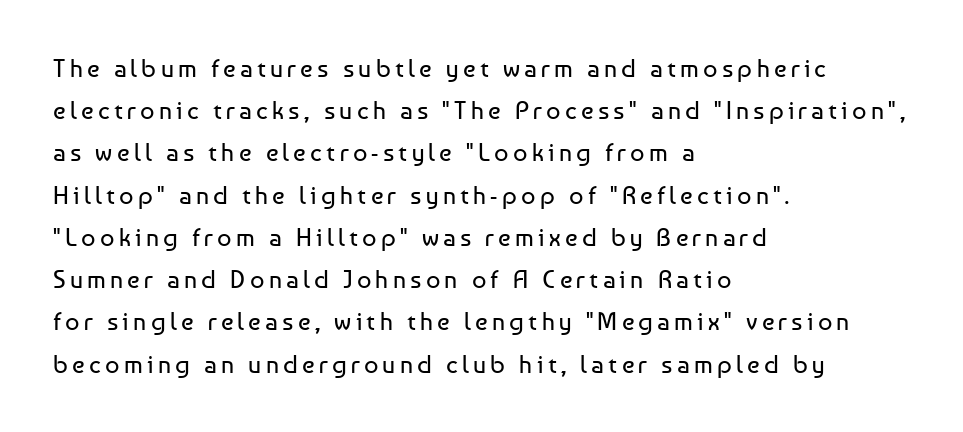
Q: Is the text bold? A: No.
Q: Is the text italic (slanted)? A: No, it is upright.
Q: Is the text underlined? A: No.
Q: How is the paragraph aligned? A: Left-aligned.
Q: Is the spacing between lines tight, normal or loose? A: Normal.
